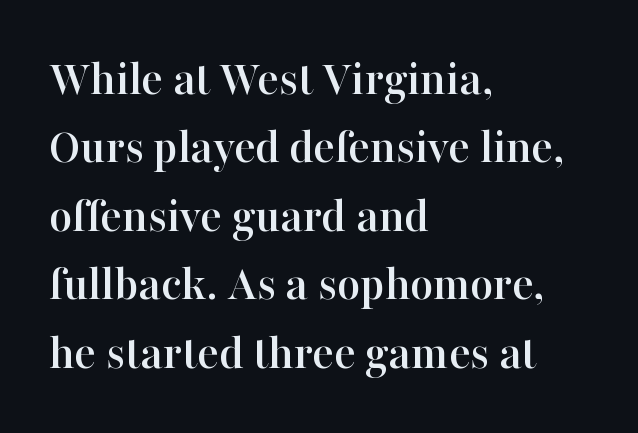
The image shows 50 px serif type, upright; set left-aligned, normal line spacing (1.37x), normal letter spacing, not underlined; high stroke contrast and a medium x-height.
